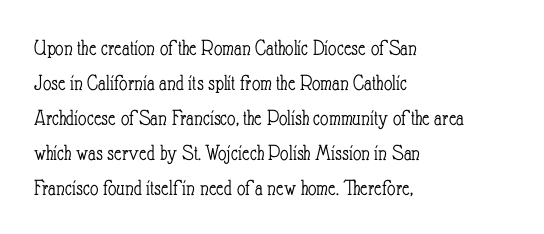
Q: Is the text bold? A: No.
Q: Is the text italic (slanted)? A: No, it is upright.
Q: Is the text underlined? A: No.
Q: How is the paragraph aligned? A: Left-aligned.
Q: Is the spacing between letters normal or unusually wide? A: Normal.
Q: Is the spacing between lines tight, normal or loose? A: Normal.
